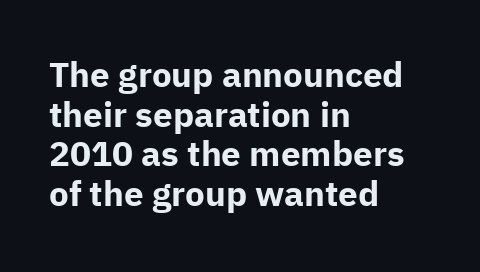
Q: Is the text bold? A: Yes.
Q: Is the text italic (slanted)? A: No, it is upright.
Q: Is the typeface a serif or a sans-serif typeface? A: Sans-serif.
Q: Is the text underlined? A: No.
Q: How is the paragraph aligned? A: Left-aligned.
Q: Is the spacing between letters normal or unusually wide? A: Normal.
Q: Is the spacing between lines tight, normal or loose? A: Tight.
Q: Width (condensed, normal, or wide)? A: Normal.
Q: Stroke contrast? A: Low.
Q: x-height? A: Medium.
Q: Monospaced? A: No.
